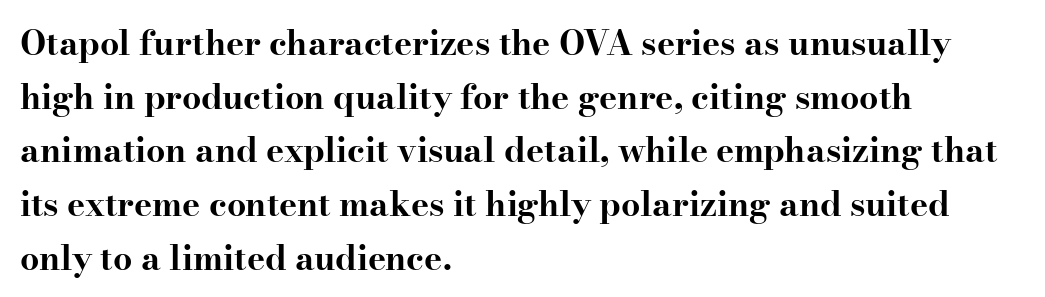
Q: Is the text bold? A: Yes.
Q: Is the text italic (slanted)? A: No, it is upright.
Q: Is the typeface a serif or a sans-serif typeface? A: Serif.
Q: Is the text underlined? A: No.
Q: How is the paragraph aligned? A: Left-aligned.
Q: Is the spacing between letters normal or unusually wide? A: Normal.
Q: Is the spacing between lines tight, normal or loose? A: Normal.
Q: Width (condensed, normal, or wide)? A: Wide.
Q: Stroke contrast? A: High.
Q: x-height? A: Small.
Q: Monospaced? A: No.
